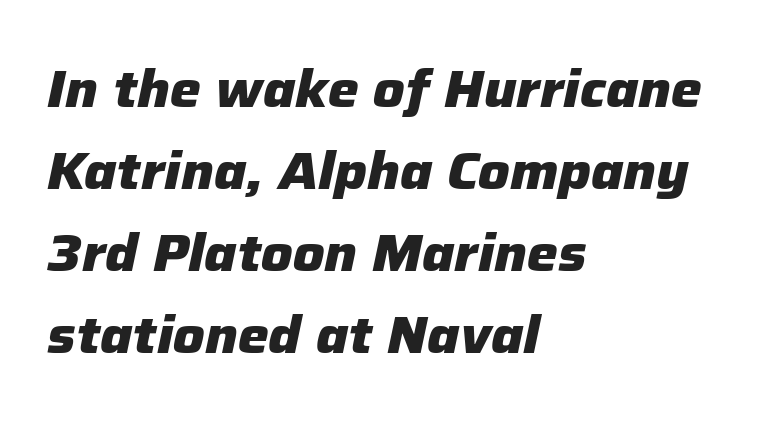
The passage shown is typed in a proportional face where columns would drift. Characters are canted at an angle relative to the baseline's perpendicular. I'd describe the lettering as bold — thick and assertive. Reading down the column, the eye jumps a familiar distance to each next line.
